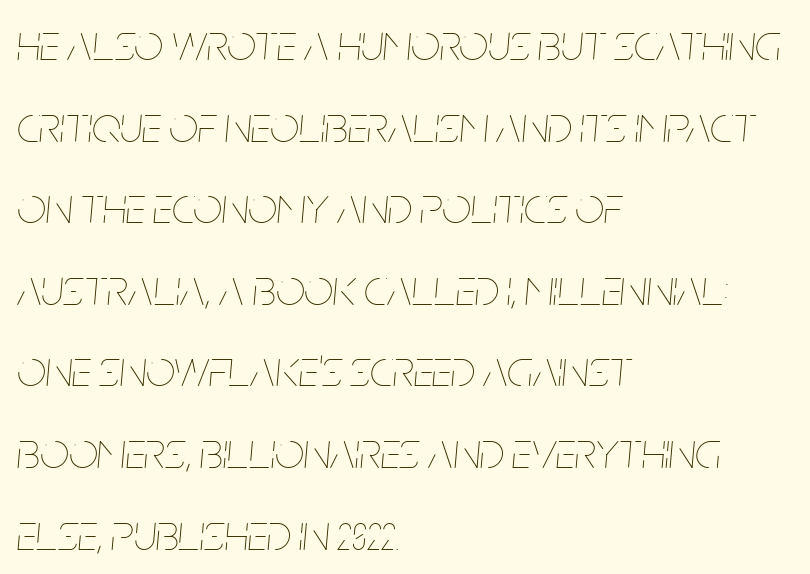
The image shows 51 px thin, condensed type, italic (leaning right); set left-aligned, normal line spacing (1.6x), normal letter spacing, not underlined; low stroke contrast and a large x-height.
